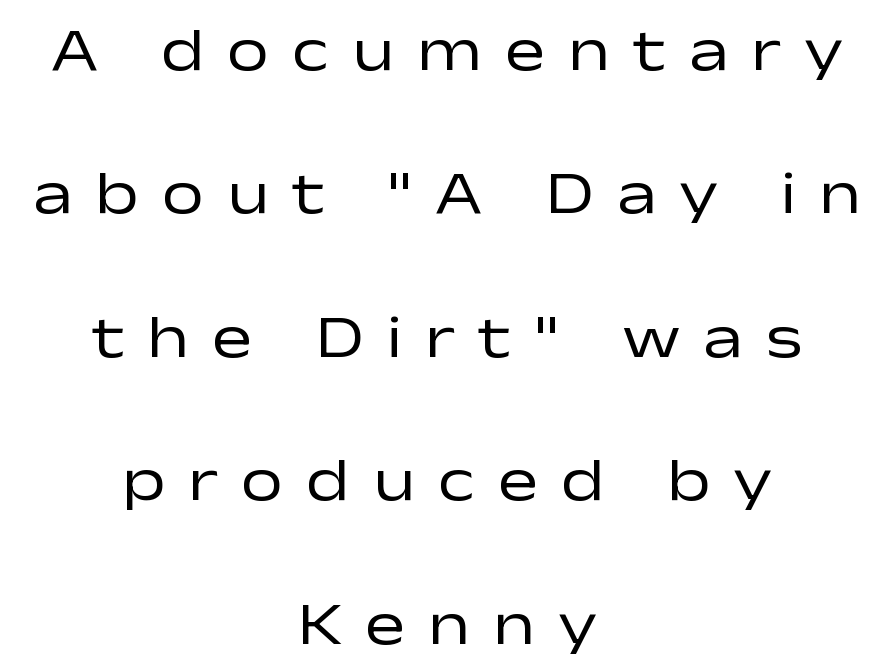
{"serif": "no", "italic": "no", "bold": "no", "weight": "regular", "width": "wide", "stroke_contrast": "low", "x_height": "medium", "monospaced": "no", "underline": "no", "align": "center", "line_spacing": "loose", "line_spacing_ratio": 2.39, "letter_spacing": "wide", "letter_spacing_em": 0.38, "glyph_px": 60}
